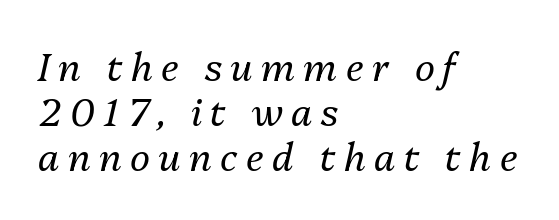
The image shows 38 px regular-weight type, italic (leaning right); set left-aligned, line spacing 1.19x, unusually wide letter spacing (+0.22 em), not underlined; medium stroke contrast and a medium x-height.
